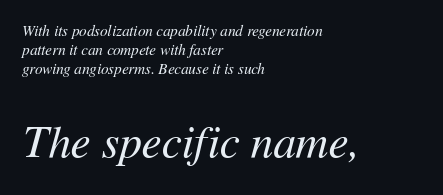
{"italic": "yes", "lean": "right", "slant_degrees": 11, "bold": "no", "weight": "regular", "width": "normal", "stroke_contrast": "medium", "x_height": "medium", "monospaced": "no", "underline": "no", "align": "left", "line_spacing": "normal", "line_spacing_ratio": 1.26, "letter_spacing": "normal", "letter_spacing_em": 0.0, "larger_block": "second", "size_ratio": 3.0, "glyph_px": 45}
